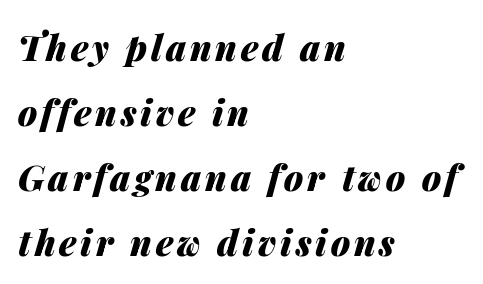
{"italic": "yes", "lean": "right", "slant_degrees": 14, "bold": "yes", "weight": "heavy", "width": "normal", "stroke_contrast": "medium", "x_height": "medium", "monospaced": "no", "underline": "no", "align": "left", "line_spacing_ratio": 1.86, "glyph_px": 35}
